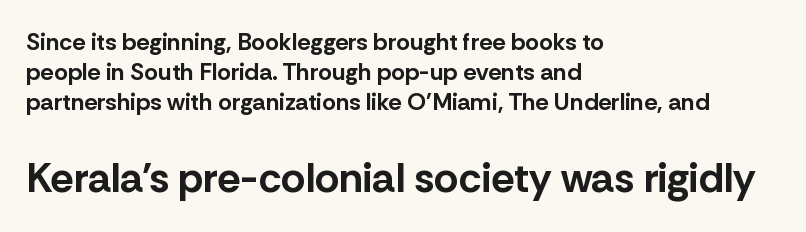
The image shows 42 px bold sans-serif type, upright; set left-aligned, normal line spacing (1.25x), normal letter spacing, not underlined; the second (bottom) block is 1.75x larger; low stroke contrast and a medium x-height.
